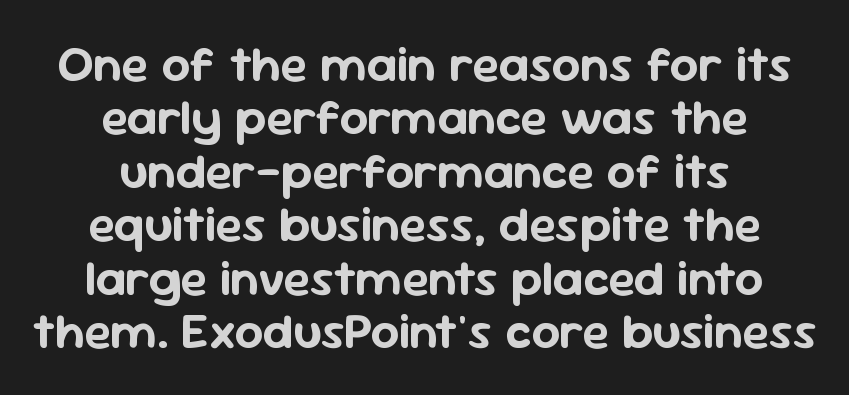
{"serif": "no", "italic": "no", "width": "normal", "stroke_contrast": "low", "x_height": "medium", "monospaced": "no", "underline": "no", "align": "center", "line_spacing": "tight", "line_spacing_ratio": 1.07, "letter_spacing": "normal", "letter_spacing_em": 0.0, "glyph_px": 50}
